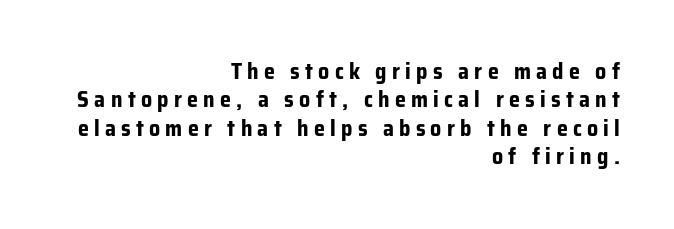
Stroke thickness is high; the sample reads as a true bold. It's the straight-up-and-down kind of type. A normal amount of white space separates one row of letters from the next. Notice how the passage keeps a crisp vertical edge on the right only. A clean baseline with only descenders dipping below it.
